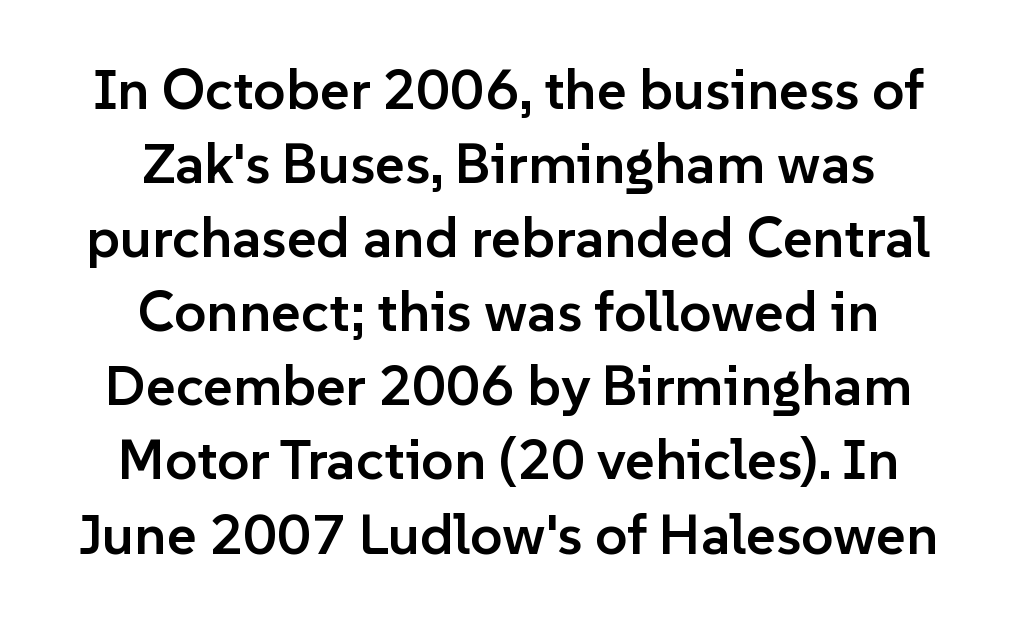
{"serif": "no", "italic": "no", "bold": "semi", "weight": "semibold", "width": "normal", "stroke_contrast": "low", "x_height": "medium", "monospaced": "no", "underline": "no", "align": "center", "line_spacing": "normal", "line_spacing_ratio": 1.3, "letter_spacing": "normal", "letter_spacing_em": 0.0, "glyph_px": 57}
